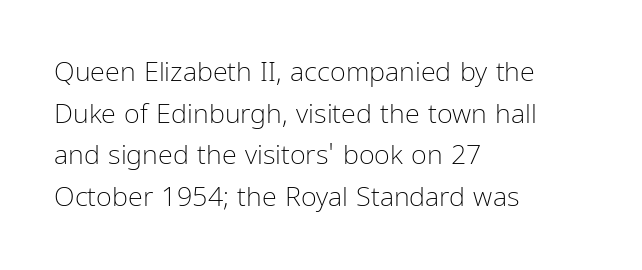
{"italic": "no", "bold": "no", "underline": "no", "align": "left", "line_spacing": "normal", "line_spacing_ratio": 1.54, "letter_spacing": "normal", "letter_spacing_em": 0.0, "glyph_px": 27}
